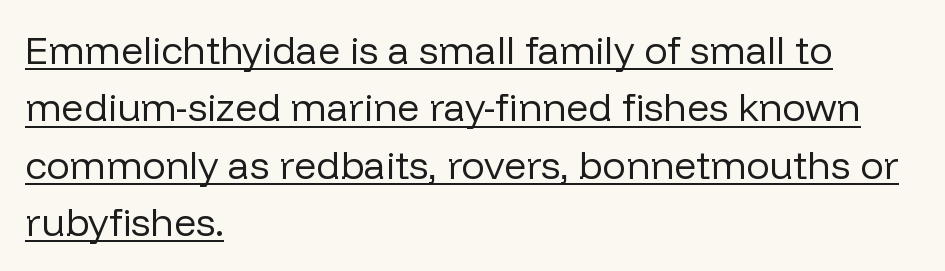
Q: Is the text bold? A: No.
Q: Is the text italic (slanted)? A: No, it is upright.
Q: Is the typeface a serif or a sans-serif typeface? A: Sans-serif.
Q: Is the text underlined? A: Yes.
Q: How is the paragraph aligned? A: Left-aligned.
Q: Is the spacing between letters normal or unusually wide? A: Normal.
Q: Is the spacing between lines tight, normal or loose? A: Normal.
Q: Width (condensed, normal, or wide)? A: Normal.
Q: Stroke contrast? A: Low.
Q: x-height? A: Medium.
Q: Monospaced? A: No.
